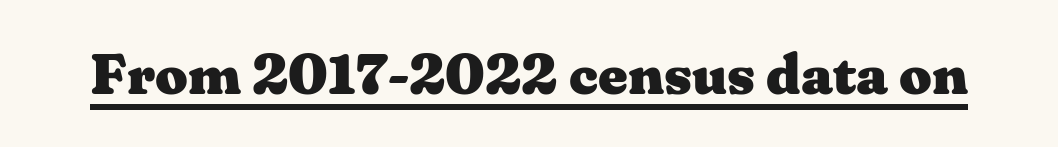
Q: Is the text bold? A: Yes.
Q: Is the text italic (slanted)? A: No, it is upright.
Q: Is the typeface a serif or a sans-serif typeface? A: Serif.
Q: Is the text underlined? A: Yes.
Q: Is the spacing between letters normal or unusually wide? A: Normal.
Q: Width (condensed, normal, or wide)? A: Wide.
Q: Stroke contrast? A: Medium.
Q: x-height? A: Medium.
Q: Monospaced? A: No.
